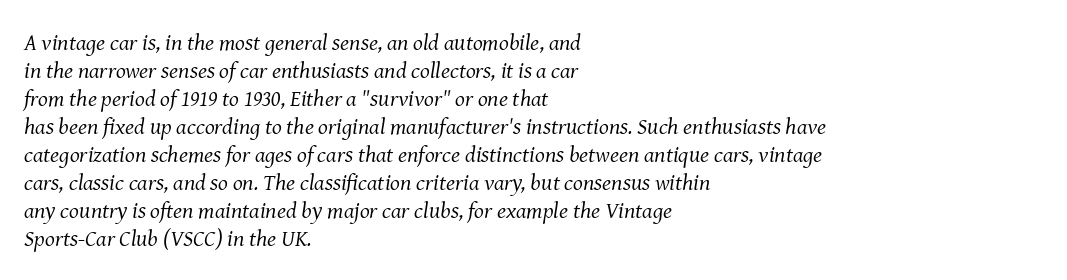
Caption: multi-line text, flush left, ragged right. The cut favours lightness, reaching ordinary text weight at its darkest. Check the space under the baseline: it is left empty. The lettering tilts uniformly, giving the passage an italic look. Characters follow at the spacing the type designer built in.
